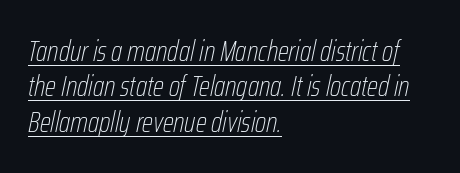
{"italic": "yes", "lean": "right", "slant_degrees": 12, "bold": "no", "weight": "thin", "width": "condensed", "stroke_contrast": "low", "x_height": "medium", "monospaced": "no", "underline": "yes", "align": "left", "line_spacing_ratio": 1.22, "letter_spacing": "normal", "letter_spacing_em": 0.0, "glyph_px": 29}
